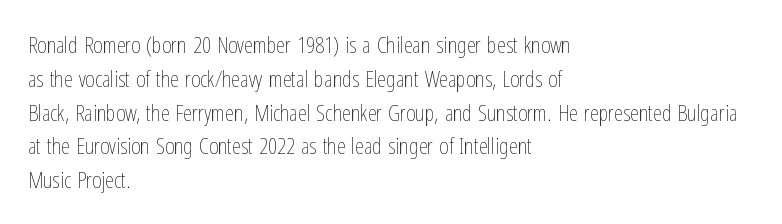
{"italic": "no", "bold": "no", "underline": "no", "align": "left", "line_spacing": "normal", "line_spacing_ratio": 1.47, "letter_spacing": "normal", "letter_spacing_em": 0.0, "glyph_px": 23}
